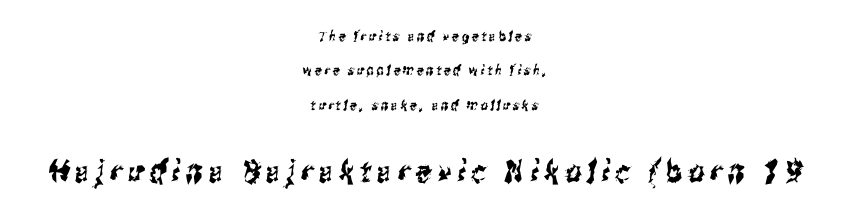
The image shows 31 px condensed sans-serif type; set centered, loose line spacing (2.46x), not underlined; the second (bottom) block is 2.21x larger; medium stroke contrast and a medium x-height.
